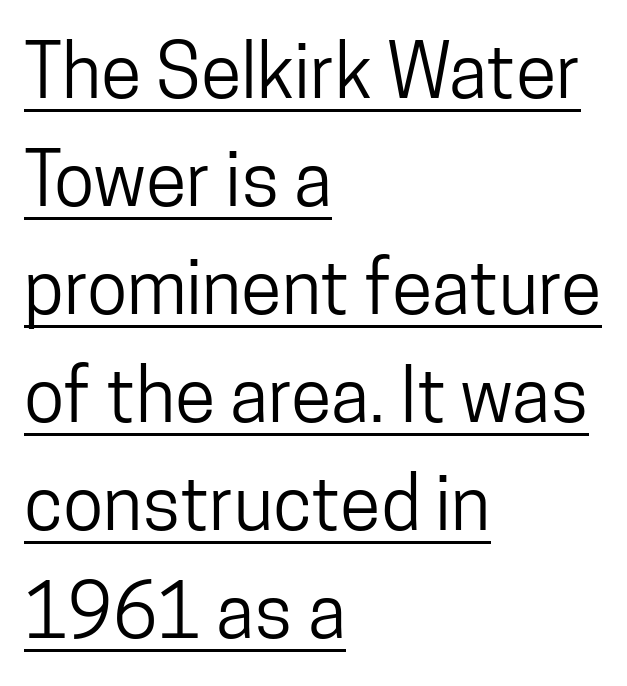
The image shows 74 px condensed sans-serif type, upright; set left-aligned, normal line spacing (1.46x), normal letter spacing, underlined; low stroke contrast and a medium x-height.
